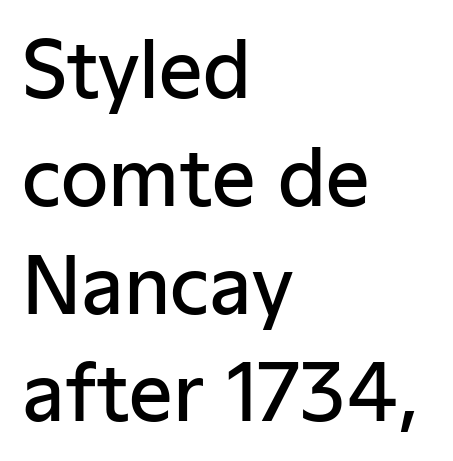
The ragged edge is on the right, which tells us the setting is flush left. The passage shown is typeset with a sans-serif family. Style check: upright. The space beneath each line is pristine and unruled.
